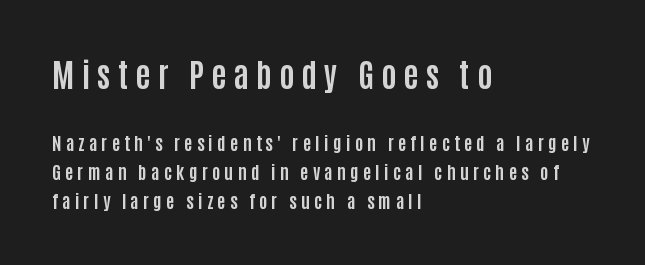
{"serif": "no", "italic": "no", "bold": "yes", "weight": "bold", "width": "condensed", "stroke_contrast": "low", "x_height": "large", "monospaced": "no", "underline": "no", "align": "left", "line_spacing": "normal", "line_spacing_ratio": 1.63, "letter_spacing": "wide", "letter_spacing_em": 0.23, "larger_block": "first", "size_ratio": 1.78, "glyph_px": 32}
